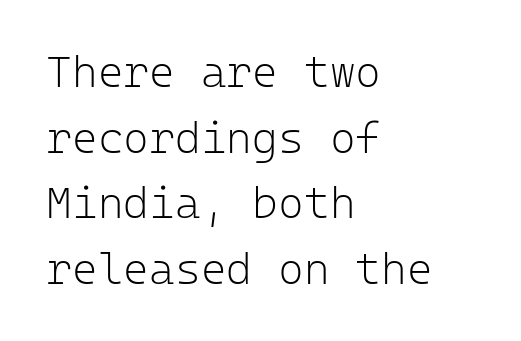
The image shows 44 px light sans-serif type, upright, monospaced; set left-aligned, normal line spacing (1.49x), normal letter spacing, not underlined; low stroke contrast and a medium x-height.
